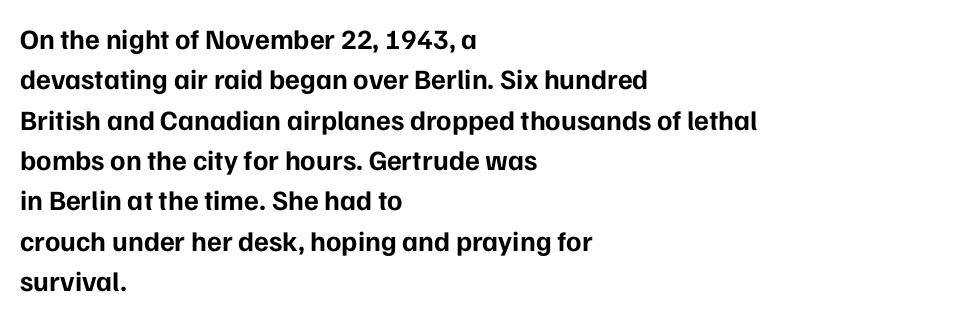
{"serif": "no", "italic": "no", "bold": "yes", "weight": "bold", "width": "normal", "stroke_contrast": "low", "x_height": "medium", "monospaced": "no", "underline": "no", "align": "left", "line_spacing": "normal", "line_spacing_ratio": 1.44, "letter_spacing": "normal", "letter_spacing_em": 0.0, "glyph_px": 28}
